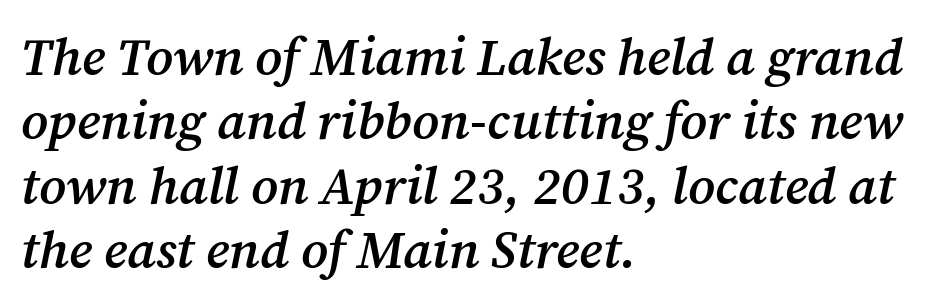
Q: Is the text bold? A: Semi-bold.
Q: Is the text italic (slanted)? A: Yes, it leans right by about 12 degrees.
Q: Is the typeface a serif or a sans-serif typeface? A: Serif.
Q: Is the text underlined? A: No.
Q: How is the paragraph aligned? A: Left-aligned.
Q: Is the spacing between letters normal or unusually wide? A: Normal.
Q: Width (condensed, normal, or wide)? A: Normal.
Q: Stroke contrast? A: Medium.
Q: x-height? A: Medium.
Q: Monospaced? A: No.
